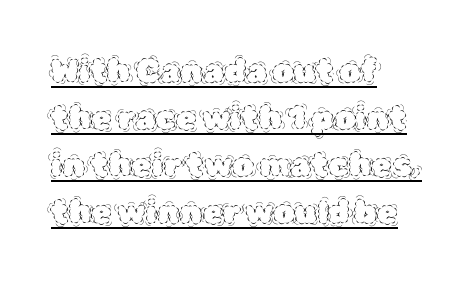
{"italic": "no", "bold": "no", "weight": "thin", "width": "normal", "x_height": "large", "monospaced": "no", "underline": "yes", "align": "left", "line_spacing": "normal", "line_spacing_ratio": 1.42, "letter_spacing": "normal", "letter_spacing_em": 0.0, "glyph_px": 33}
